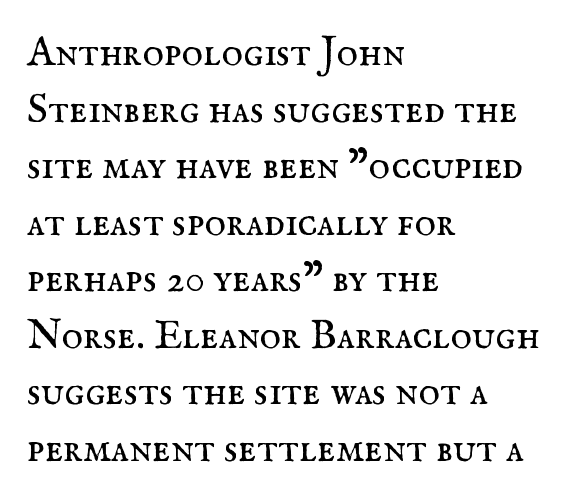
Q: Is the text bold? A: No.
Q: Is the text italic (slanted)? A: No, it is upright.
Q: Is the typeface a serif or a sans-serif typeface? A: Serif.
Q: Is the text underlined? A: No.
Q: How is the paragraph aligned? A: Left-aligned.
Q: Is the spacing between letters normal or unusually wide? A: Normal.
Q: Is the spacing between lines tight, normal or loose? A: Normal.
Q: Width (condensed, normal, or wide)? A: Normal.
Q: Stroke contrast? A: Medium.
Q: x-height? A: Small.
Q: Monospaced? A: No.
